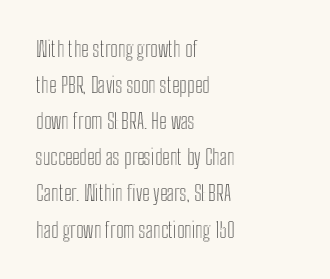
The image shows 21 px text type, upright; set left-aligned, line spacing 1.72x, normal letter spacing, not underlined.
